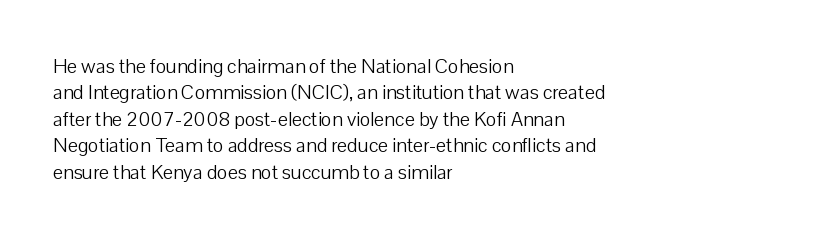
The image shows 20 px text type, upright; set left-aligned, normal line spacing (1.32x), normal letter spacing, not underlined.
